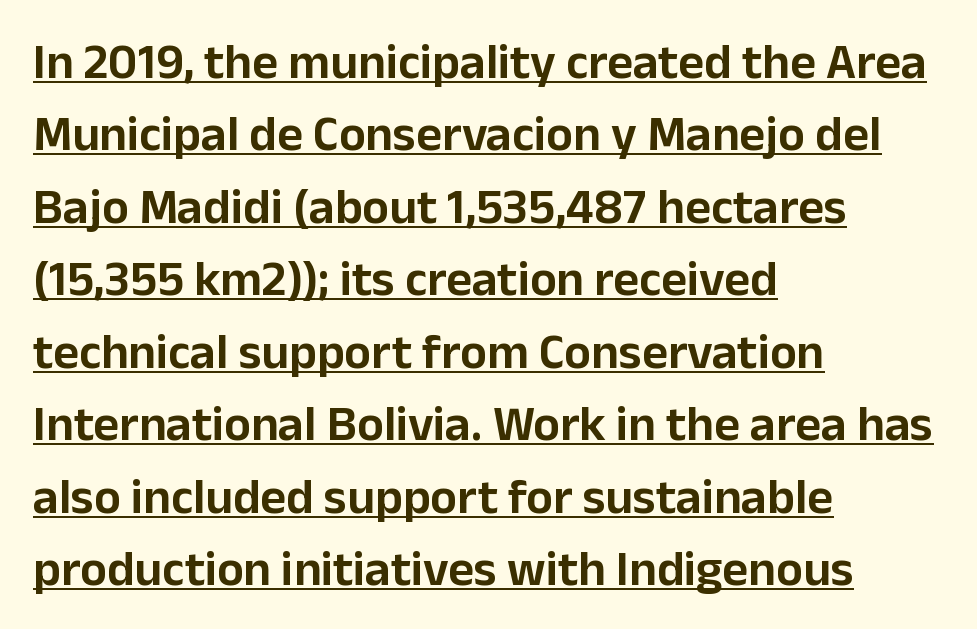
Q: Is the text italic (slanted)? A: No, it is upright.
Q: Is the typeface a serif or a sans-serif typeface? A: Sans-serif.
Q: Is the text underlined? A: Yes.
Q: How is the paragraph aligned? A: Left-aligned.
Q: Is the spacing between letters normal or unusually wide? A: Normal.
Q: Is the spacing between lines tight, normal or loose? A: Normal.
Q: Width (condensed, normal, or wide)? A: Normal.
Q: Stroke contrast? A: Low.
Q: x-height? A: Medium.
Q: Monospaced? A: No.
